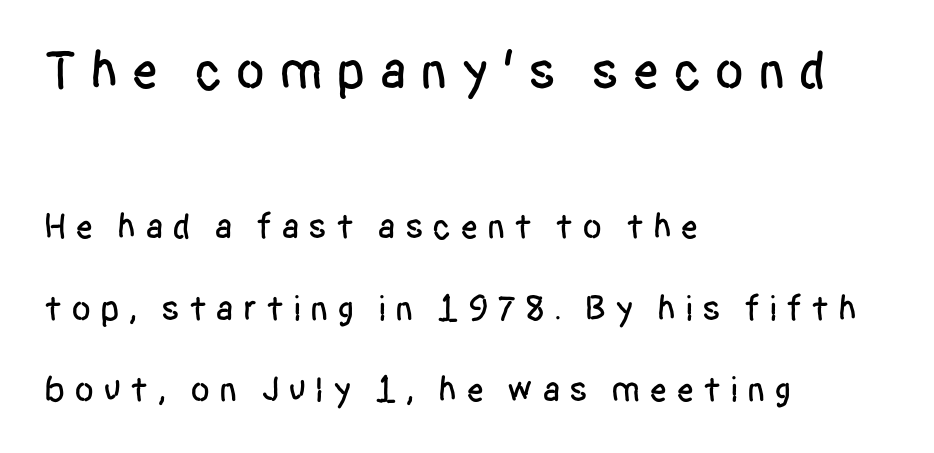
A typesetter would call this proportional, since set widths differ per character. These lines stand farther apart than default settings would place them. Teacher's note: observe the even left margin — that is flush-left alignment. Vertical strokes here are truly vertical. The strip under each line holds only bare page.
